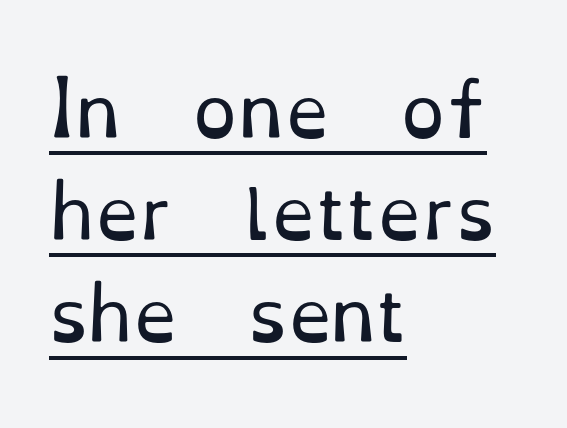
Q: Is the text bold? A: No.
Q: Is the text italic (slanted)? A: No, it is upright.
Q: Is the typeface a serif or a sans-serif typeface? A: Sans-serif.
Q: Is the text underlined? A: Yes.
Q: How is the paragraph aligned? A: Left-aligned.
Q: Is the spacing between letters normal or unusually wide? A: Normal.
Q: Is the spacing between lines tight, normal or loose? A: Normal.
Q: Width (condensed, normal, or wide)? A: Normal.
Q: Stroke contrast? A: Low.
Q: x-height? A: Small.
Q: Monospaced? A: No.
